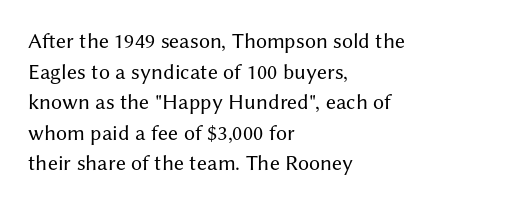
The image shows 22 px text type, upright; set left-aligned, normal line spacing (1.39x), normal letter spacing, not underlined.
